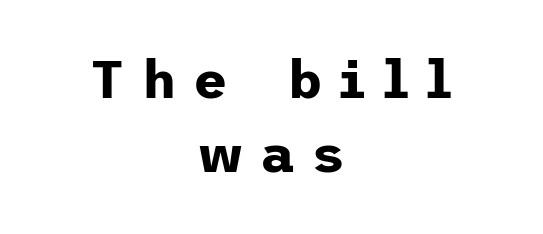
The image shows 53 px bold sans-serif type, upright; set centered, normal line spacing (1.4x), unusually wide letter spacing (+0.32 em), not underlined; low stroke contrast and a medium x-height.
